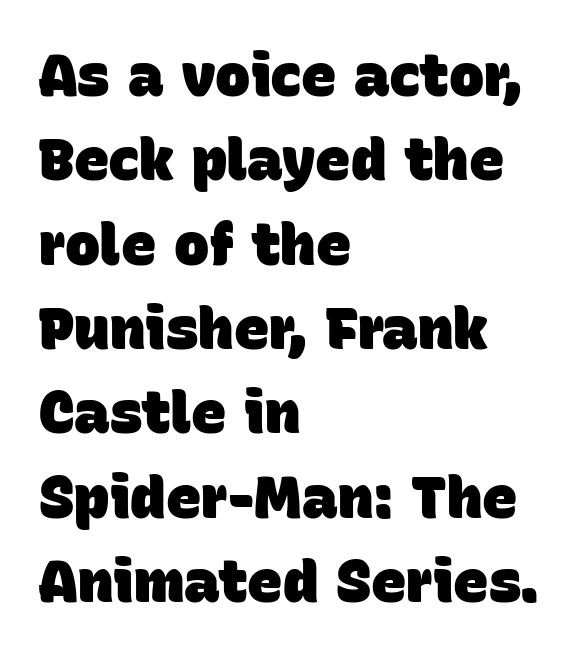
{"serif": "no", "bold": "yes", "weight": "heavy", "width": "normal", "stroke_contrast": "low", "x_height": "large", "monospaced": "no", "underline": "no", "align": "left", "line_spacing": "normal", "line_spacing_ratio": 1.43, "letter_spacing": "normal", "letter_spacing_em": 0.0, "glyph_px": 59}
